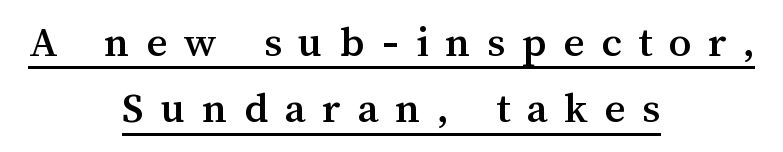
Normally led — the rows are evenly, conventionally spaced. These lines are rendered in a variable-pitch font. The specimen includes a rule beneath the text block's lines. Spacing between characters has been opened up far beyond the box default. Every character sits straight up, as roman type does. Teacher's note: observe the equal gaps on both sides — that is centered alignment.
